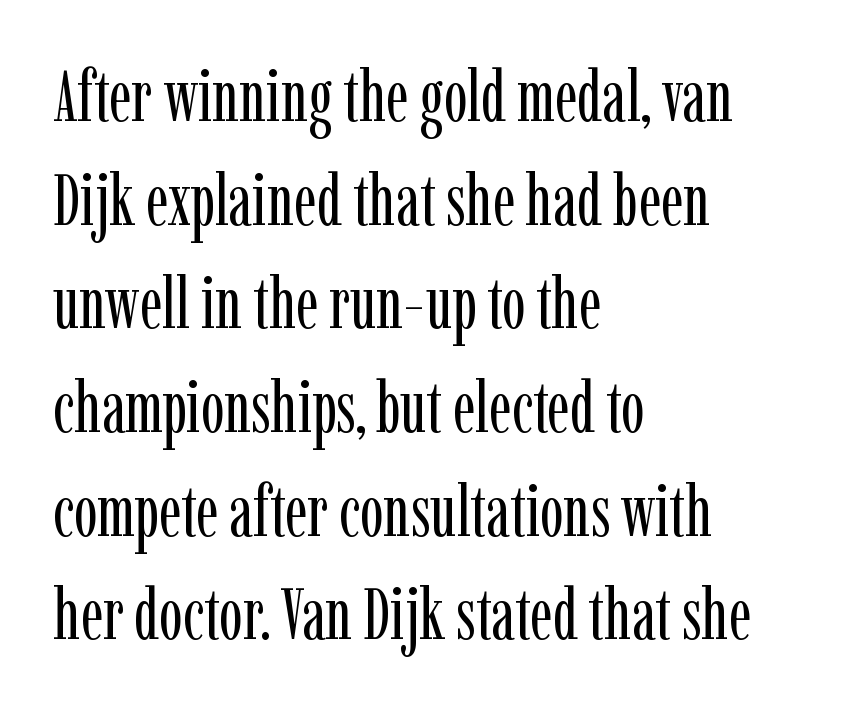
Q: Is the text bold? A: No.
Q: Is the text italic (slanted)? A: No, it is upright.
Q: Is the typeface a serif or a sans-serif typeface? A: Serif.
Q: Is the text underlined? A: No.
Q: How is the paragraph aligned? A: Left-aligned.
Q: Is the spacing between letters normal or unusually wide? A: Normal.
Q: Is the spacing between lines tight, normal or loose? A: Normal.
Q: Width (condensed, normal, or wide)? A: Condensed.
Q: Stroke contrast? A: Low.
Q: x-height? A: Medium.
Q: Monospaced? A: No.
